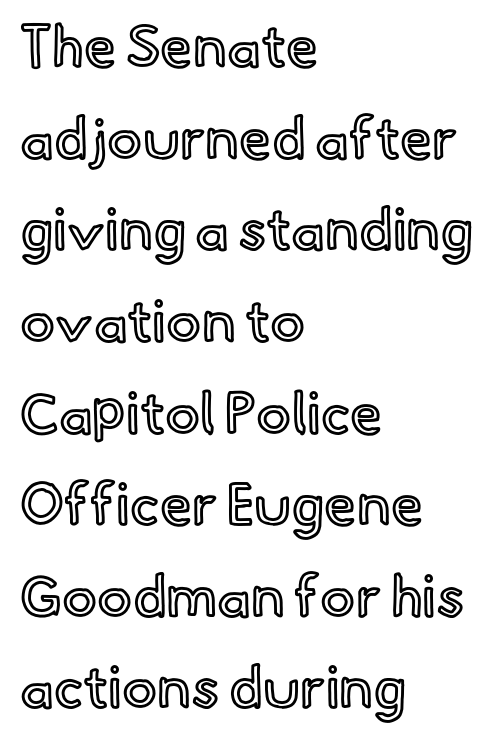
{"italic": "no", "width": "normal", "x_height": "small", "monospaced": "no", "underline": "no", "align": "left", "line_spacing": "normal", "line_spacing_ratio": 1.58, "letter_spacing": "normal", "letter_spacing_em": 0.0, "glyph_px": 58}
